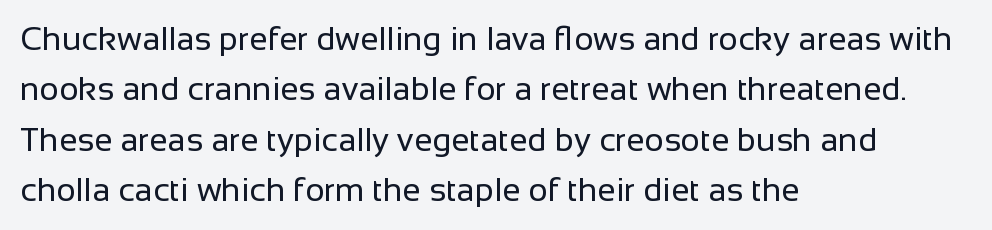
The image shows 33 px regular-weight sans-serif type, upright; set left-aligned, normal line spacing (1.53x), normal letter spacing, not underlined; low stroke contrast and a medium x-height.
